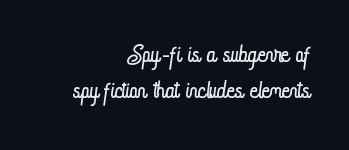
Compared with a typical body face, this is equally light or lighter still. Honestly, the letter spacing is just normal — you wouldn't notice it. Whoever set this chose condensed vertical rhythm over breathing room.
